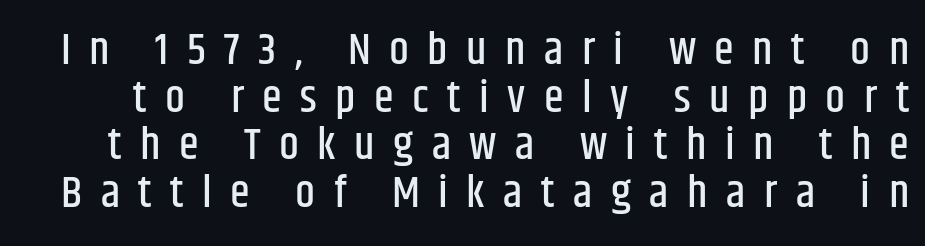
{"serif": "no", "italic": "no", "width": "condensed", "stroke_contrast": "low", "x_height": "large", "monospaced": "no", "underline": "no", "line_spacing": "tight", "line_spacing_ratio": 1.06, "letter_spacing": "wide", "letter_spacing_em": 0.41, "glyph_px": 45}
